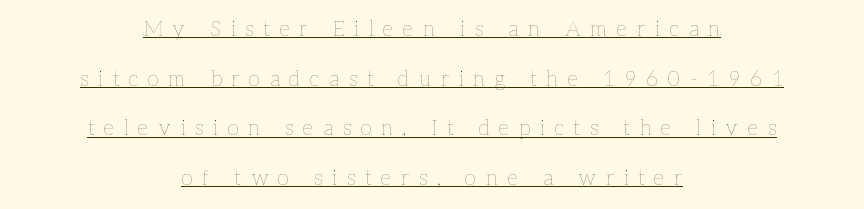
A quiet, ordinary-to-light weight characterises the typeface. A typesetter would call this heavily tracked-out type. The line-height multiplier appears high, well above default. Beneath each row of characters lies a ruled line.
